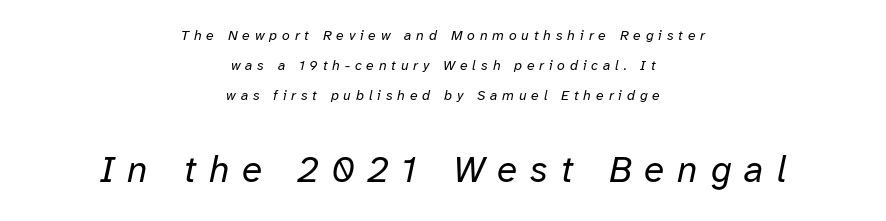
The image shows 37 px regular-weight type, italic (leaning right); set centered, loose line spacing (2.14x), unusually wide letter spacing (+0.35 em), not underlined; the second (bottom) block is 2.64x larger; low stroke contrast and a medium x-height.
